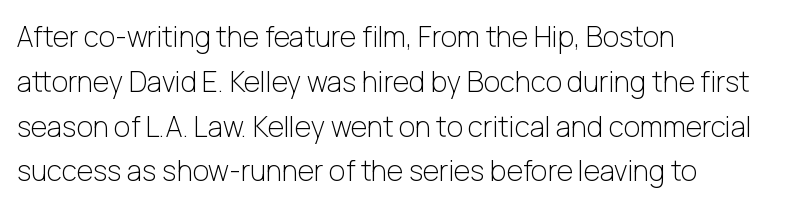
The image shows 28 px light sans-serif type, upright; set left-aligned, normal line spacing (1.6x), normal letter spacing, not underlined; low stroke contrast and a medium x-height.
